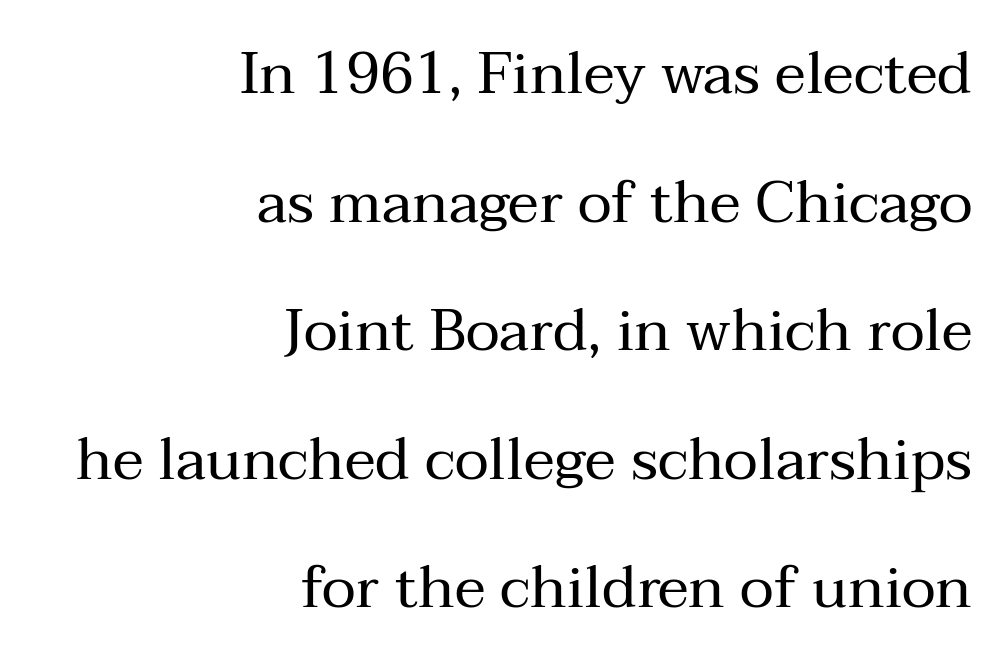
{"serif": "yes", "italic": "no", "bold": "no", "weight": "regular", "width": "normal", "stroke_contrast": "medium", "x_height": "medium", "monospaced": "no", "underline": "no", "align": "right", "line_spacing": "loose", "line_spacing_ratio": 2.18, "letter_spacing": "normal", "letter_spacing_em": 0.0, "glyph_px": 59}
